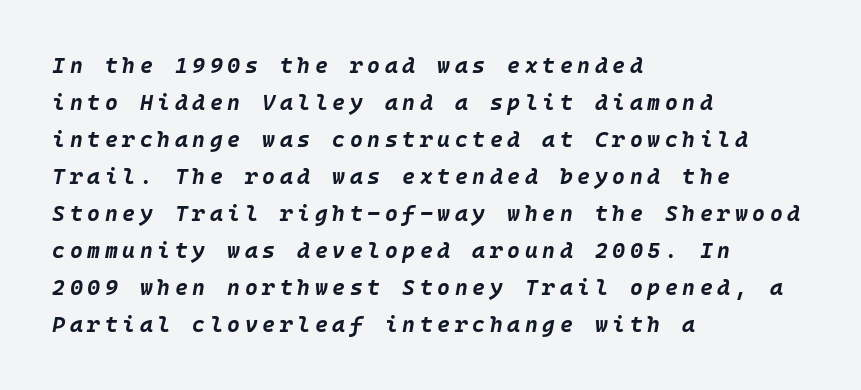
The image shows 22 px bold type, italic (leaning right); set left-aligned, normal line spacing (1.68x), unusually wide letter spacing (+0.21 em), not underlined.
